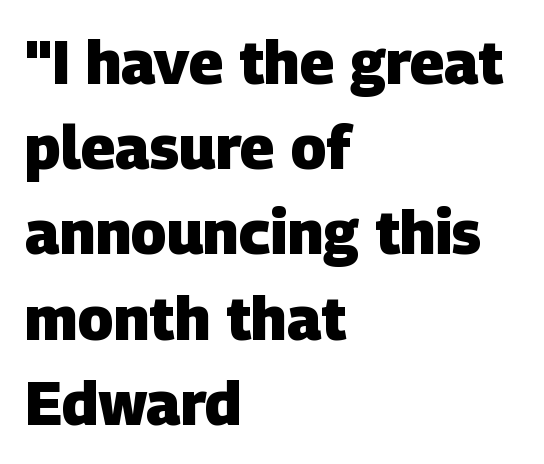
Q: Is the text bold? A: Yes.
Q: Is the typeface a serif or a sans-serif typeface? A: Sans-serif.
Q: Is the text underlined? A: No.
Q: How is the paragraph aligned? A: Left-aligned.
Q: Is the spacing between letters normal or unusually wide? A: Normal.
Q: Is the spacing between lines tight, normal or loose? A: Normal.
Q: Width (condensed, normal, or wide)? A: Normal.
Q: Stroke contrast? A: Low.
Q: x-height? A: Large.
Q: Monospaced? A: No.
